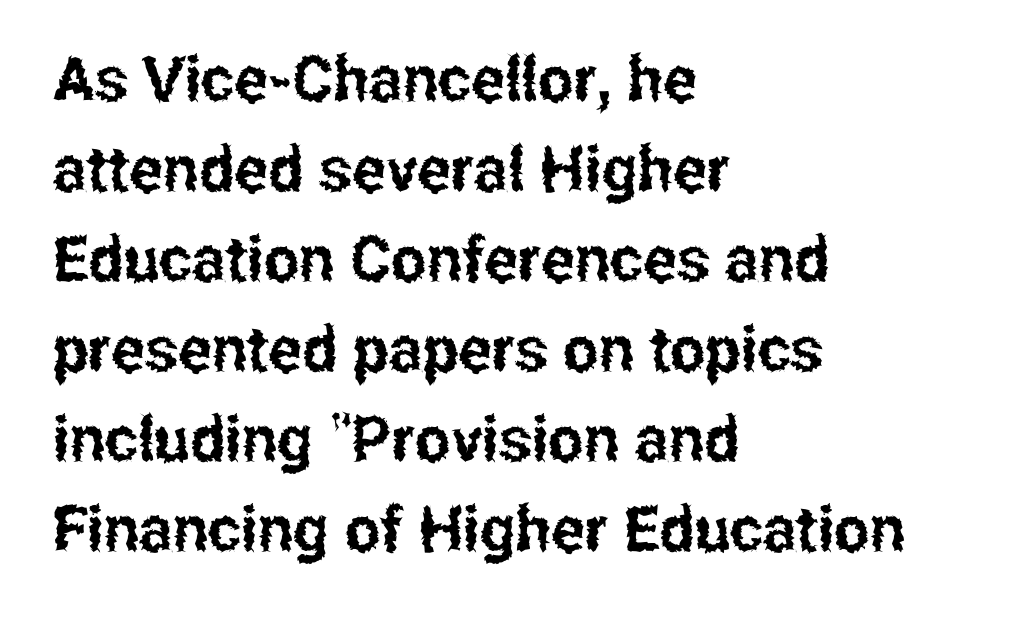
The image shows 63 px condensed sans-serif type, upright; set left-aligned, normal line spacing (1.43x), normal letter spacing, not underlined; low stroke contrast and a medium x-height.
